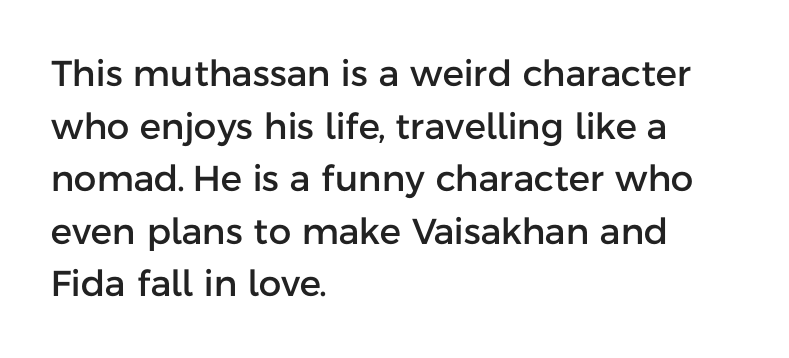
{"serif": "no", "italic": "no", "width": "normal", "stroke_contrast": "low", "x_height": "medium", "monospaced": "no", "underline": "no", "align": "left", "line_spacing": "normal", "line_spacing_ratio": 1.46, "letter_spacing": "normal", "letter_spacing_em": 0.0, "glyph_px": 36}
